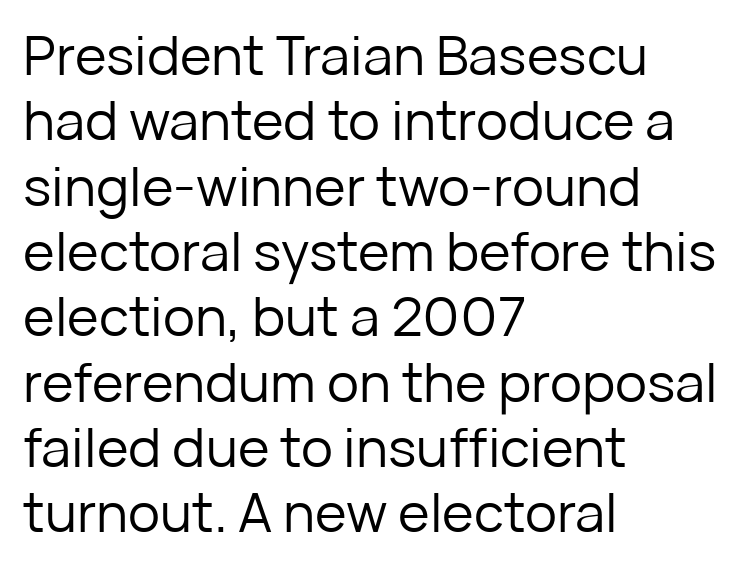
Proportional: the letters do not fall into vertical columns. Line beginnings align vertically; line endings do not. Tracking here is standard; glyphs follow each other at the usual distance. Italic? Not at all — the glyphs are vertical. Compared with a typical body face, this is equally light or lighter still.
